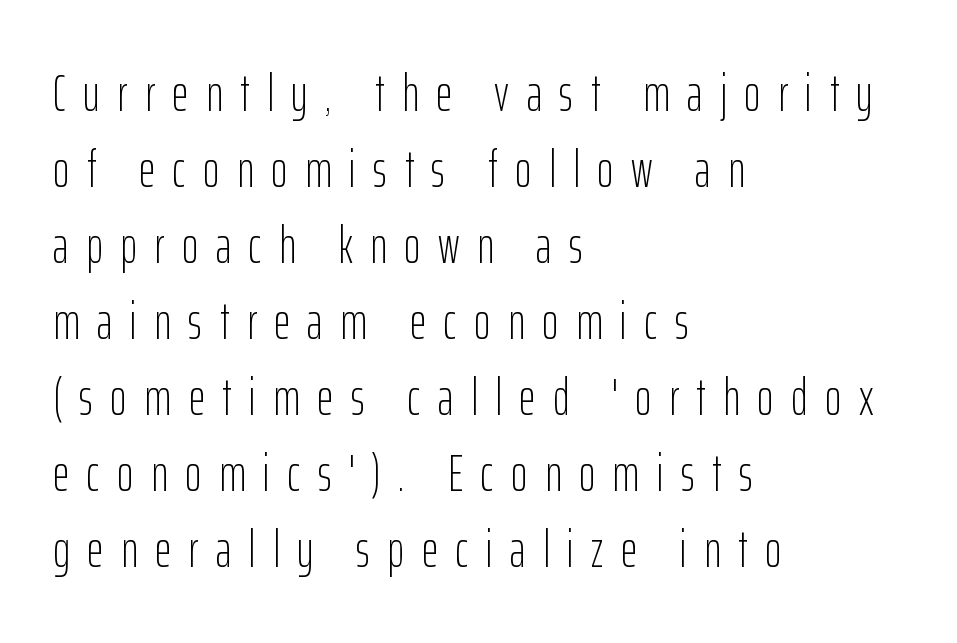
{"serif": "no", "italic": "no", "bold": "no", "weight": "light", "width": "condensed", "stroke_contrast": "low", "x_height": "medium", "monospaced": "no", "underline": "no", "align": "left", "line_spacing": "normal", "line_spacing_ratio": 1.49, "letter_spacing": "wide", "letter_spacing_em": 0.34, "glyph_px": 51}
